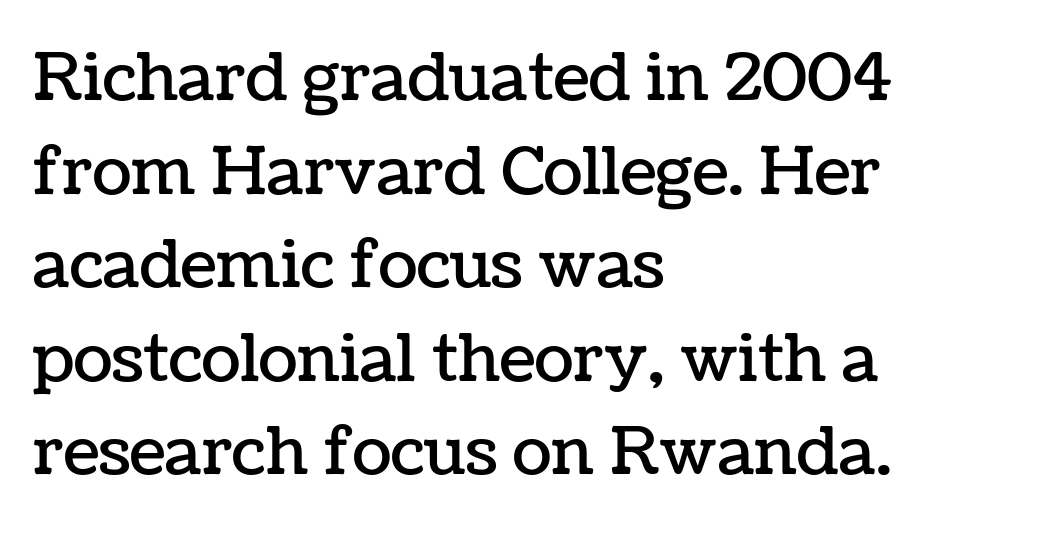
Honestly, the letter spacing is just normal — you wouldn't notice it. The specimen reads as upright at a glance. Spacing verdict: proportional, widths tailored to each character. Letters rest on an invisible, unmarked baseline. Where is the straight margin? On the left. This sample keeps an unexceptional amount of space between lines.
